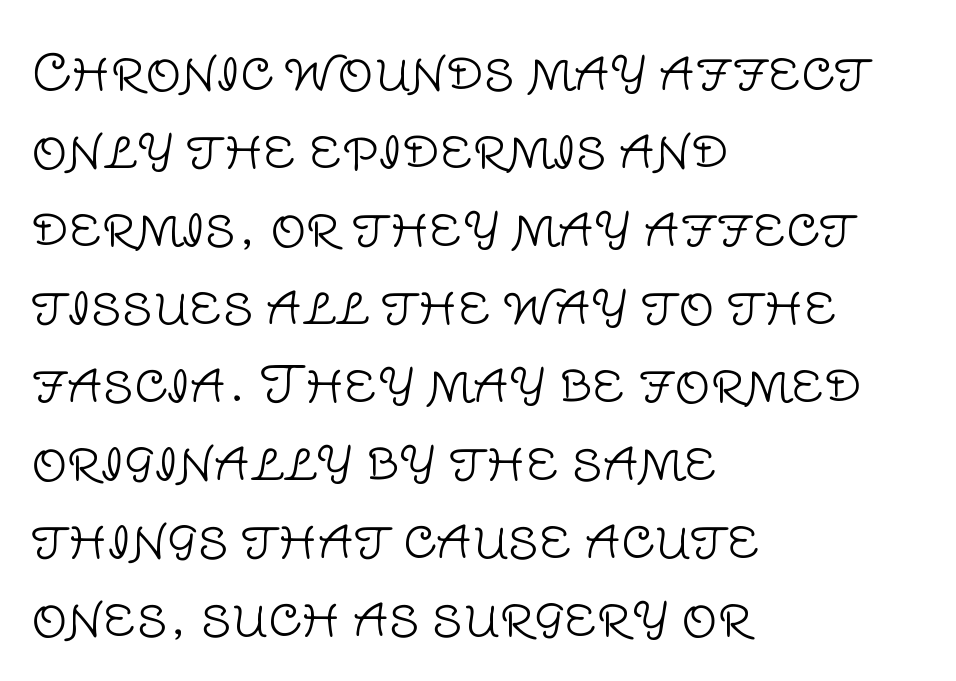
The image shows 50 px light sans-serif type; set left-aligned, normal line spacing (1.56x), normal letter spacing, not underlined; low stroke contrast and a large x-height.
